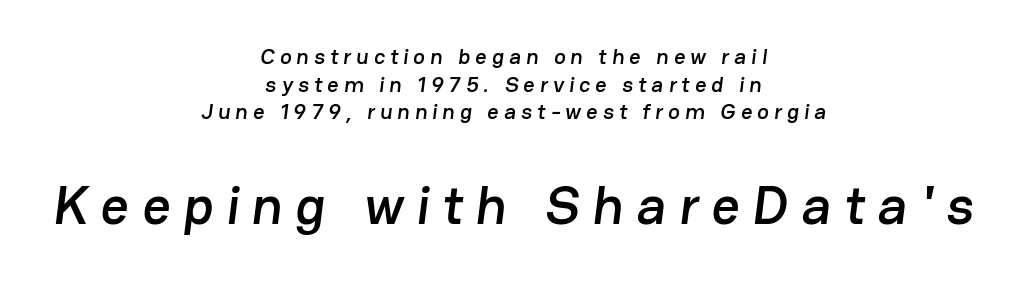
The image shows 55 px sans-serif type; set centered, normal line spacing (1.26x), unusually wide letter spacing (+0.23 em), not underlined; the second (bottom) block is 2.5x larger; low stroke contrast and a medium x-height.
